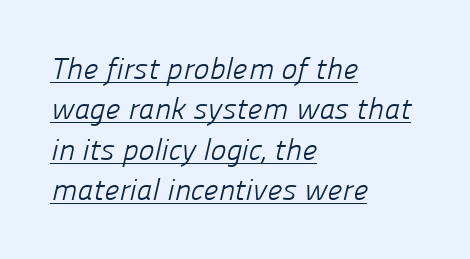
Q: Is the text bold? A: No.
Q: Is the typeface a serif or a sans-serif typeface? A: Sans-serif.
Q: Is the text underlined? A: Yes.
Q: How is the paragraph aligned? A: Left-aligned.
Q: Is the spacing between letters normal or unusually wide? A: Normal.
Q: Is the spacing between lines tight, normal or loose? A: Normal.
Q: Width (condensed, normal, or wide)? A: Normal.
Q: Stroke contrast? A: Low.
Q: x-height? A: Medium.
Q: Monospaced? A: No.
